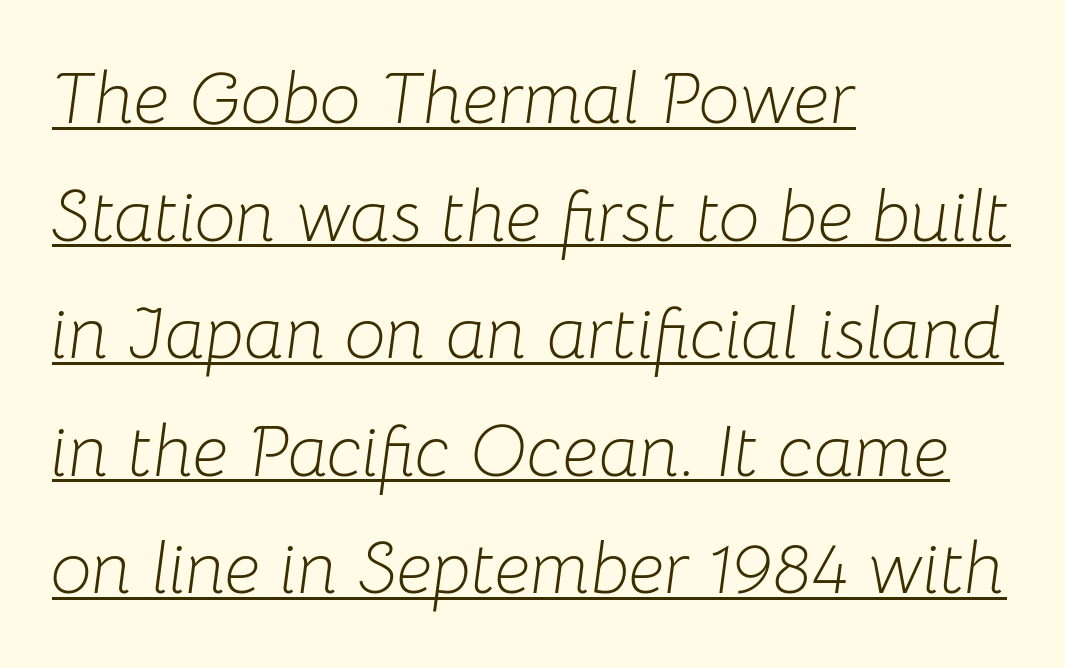
The image shows 73 px light type, italic (leaning right); set left-aligned, normal line spacing (1.61x), normal letter spacing, underlined; low stroke contrast and a medium x-height.
